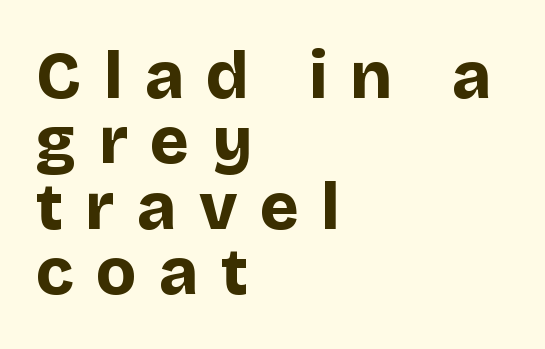
Q: Is the text bold? A: Yes.
Q: Is the text italic (slanted)? A: No, it is upright.
Q: Is the typeface a serif or a sans-serif typeface? A: Sans-serif.
Q: Is the text underlined? A: No.
Q: How is the paragraph aligned? A: Left-aligned.
Q: Is the spacing between letters normal or unusually wide? A: Unusually wide.
Q: Is the spacing between lines tight, normal or loose? A: Tight.
Q: Width (condensed, normal, or wide)? A: Normal.
Q: Stroke contrast? A: Low.
Q: x-height? A: Large.
Q: Monospaced? A: No.
